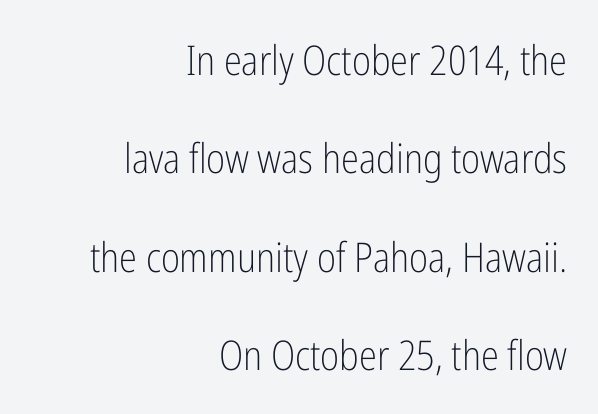
{"serif": "no", "italic": "no", "bold": "no", "weight": "light", "width": "condensed", "stroke_contrast": "low", "x_height": "medium", "monospaced": "no", "underline": "no", "align": "right", "line_spacing": "loose", "line_spacing_ratio": 2.4, "letter_spacing": "normal", "letter_spacing_em": 0.0, "glyph_px": 41}
